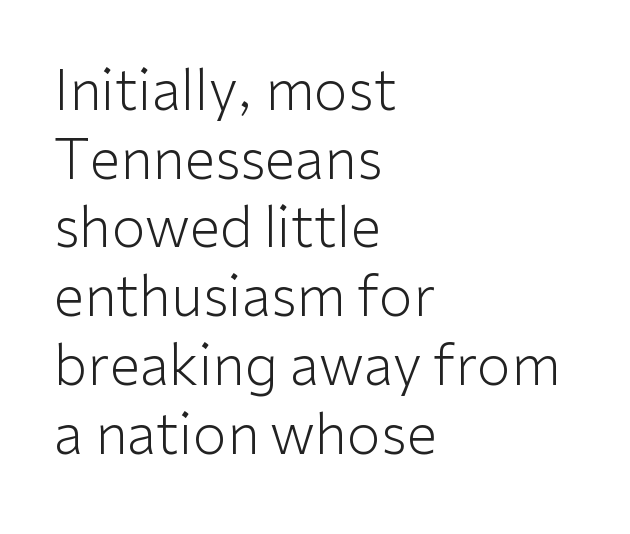
Inter-character spacing is left at the font's built-in metrics. The characters display no serif detailing; their extremities are plain. Where is the straight margin? On the left. If you drew a line through each stem, it would be perfectly vertical. This rendering features lettering with no underline. Is this a fixed-width face? No — the glyphs have proportional, varying widths.
